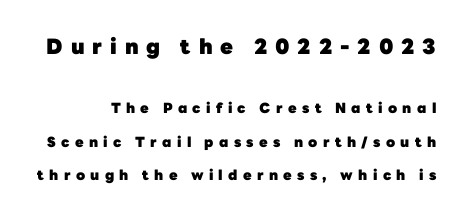
Q: Is the text bold? A: Yes.
Q: Is the text italic (slanted)? A: No, it is upright.
Q: Is the text underlined? A: No.
Q: Is the spacing between letters normal or unusually wide? A: Unusually wide.
Q: Is the spacing between lines tight, normal or loose? A: Loose.
Q: Which block of text is set in a larger size, the first (top) or the second (bottom)? A: The first (top) one.
